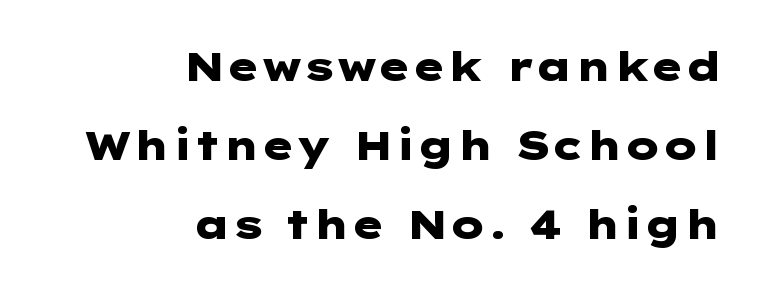
Q: Is the text bold? A: Yes.
Q: Is the text italic (slanted)? A: No, it is upright.
Q: Is the typeface a serif or a sans-serif typeface? A: Sans-serif.
Q: Is the text underlined? A: No.
Q: How is the paragraph aligned? A: Right-aligned.
Q: Is the spacing between letters normal or unusually wide? A: Normal.
Q: Is the spacing between lines tight, normal or loose? A: Loose.
Q: Width (condensed, normal, or wide)? A: Wide.
Q: Stroke contrast? A: Low.
Q: x-height? A: Medium.
